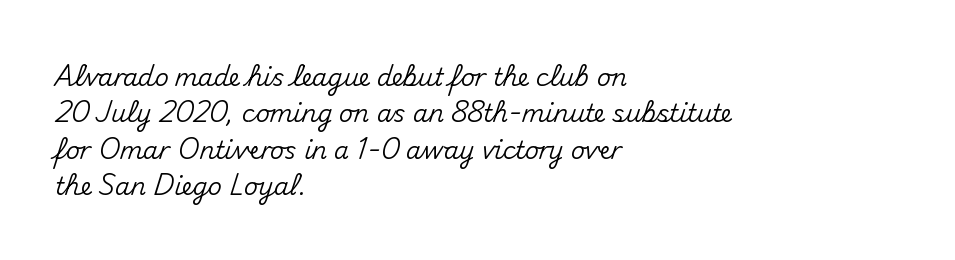
Q: Is the text italic (slanted)? A: Yes.
Q: Is the text underlined? A: No.
Q: How is the paragraph aligned? A: Left-aligned.
Q: Is the spacing between letters normal or unusually wide? A: Normal.
Q: Is the spacing between lines tight, normal or loose? A: Normal.
